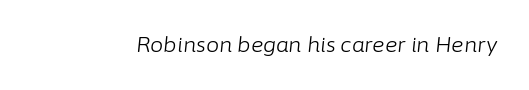
The image shows 21 px text type, italic (leaning right); set normal letter spacing, not underlined.
